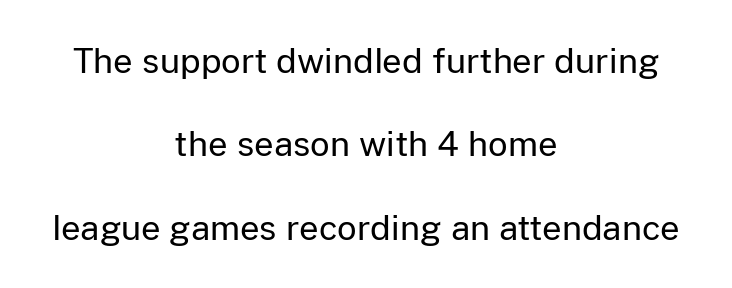
The image shows 34 px regular-weight sans-serif type, upright; set centered, loose line spacing (2.45x), normal letter spacing, not underlined; low stroke contrast and a medium x-height.
